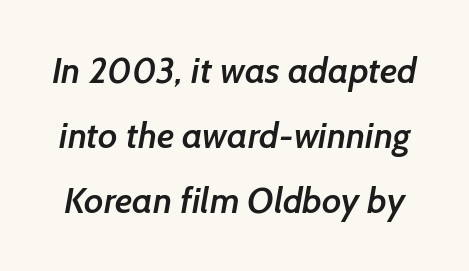
Look at the tracking — it's just the regular setting, nothing added. How heavy is the stroke? Medium-heavy — a semibold, shy of bold. Look at the bottom of the vertical strokes: they stop flat, with no serifs. A clean baseline with only descenders dipping below it. Looks like regular typesetting: each glyph gets only the width it needs.
